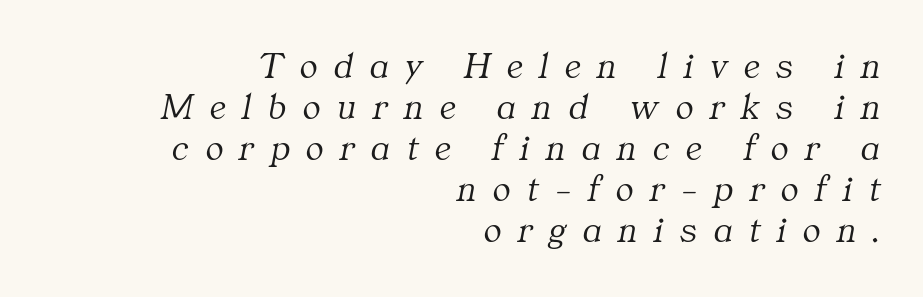
The image shows 37 px light serif type, italic (leaning right); set right-aligned, tight line spacing (1.11x), unusually wide letter spacing (+0.45 em), not underlined; medium stroke contrast and a medium x-height.
